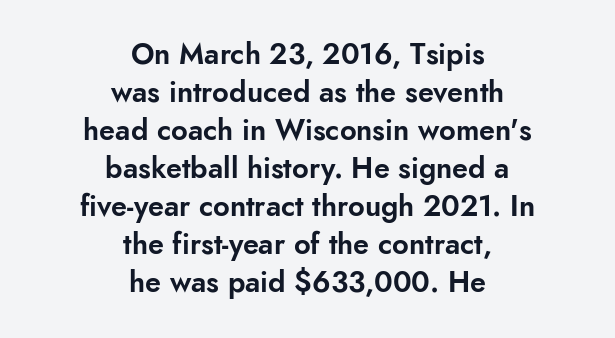
Casual observation: everything's sitting right in the middle. Characters remain perfectly vertical along every line. These lines are composed in type without serifs. The words here are not underlined.
